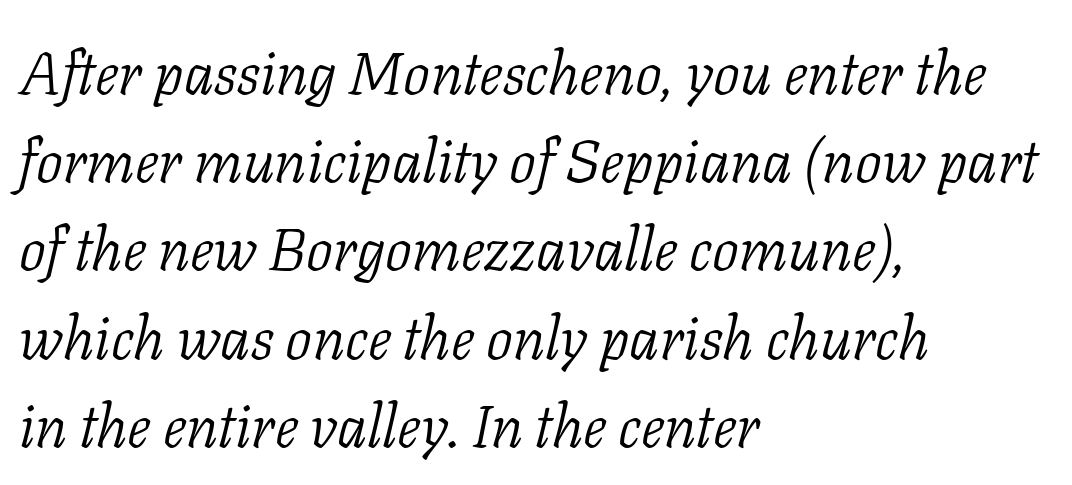
The block of text has a typical density, with ordinary space between rows. Has an underline been added? It has not. Is the type slanted? Yes — the strokes lean at a clear angle. The strokes are not fattened; the text isn't bold. Proportional: the letters do not fall into vertical columns.
